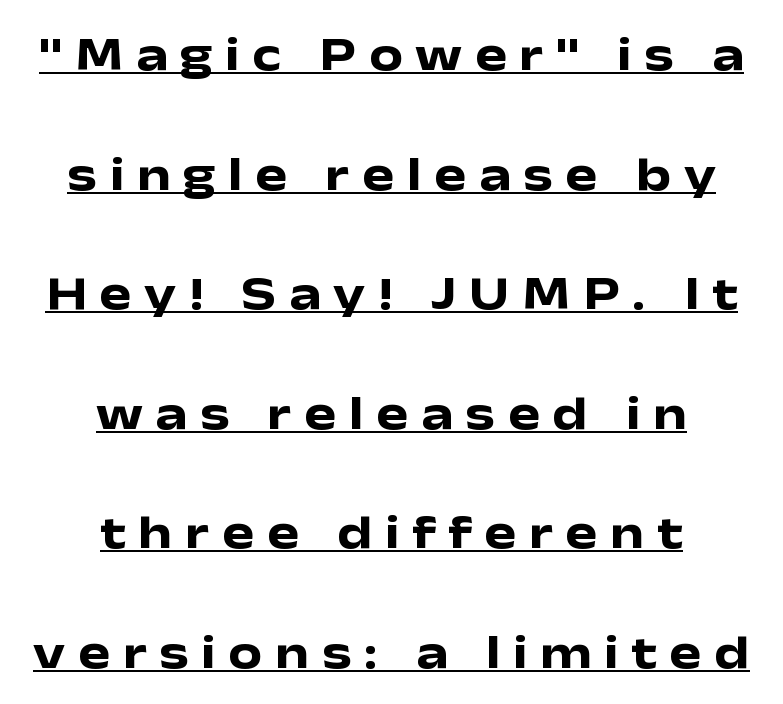
The image shows 48 px heavy, wide sans-serif type, upright; set centered, loose line spacing (2.49x), unusually wide letter spacing (+0.26 em), underlined; low stroke contrast and a medium x-height.
